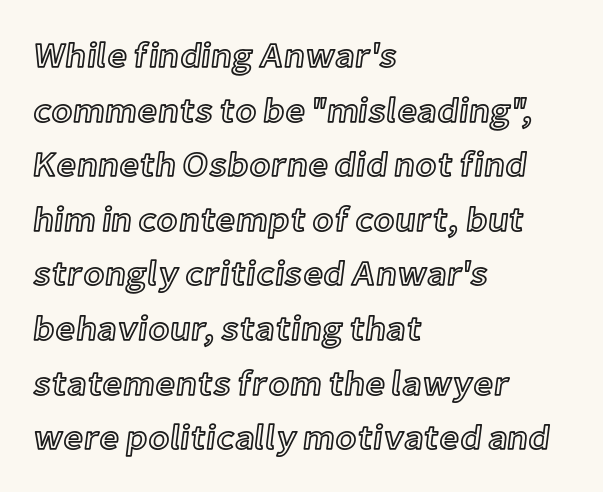
In terms of letterspacing, this is plain default setting. Is the block centered? No — it sits flush against the left margin. Spacing verdict: proportional, widths tailored to each character. The passage shown is not underscored anywhere.
